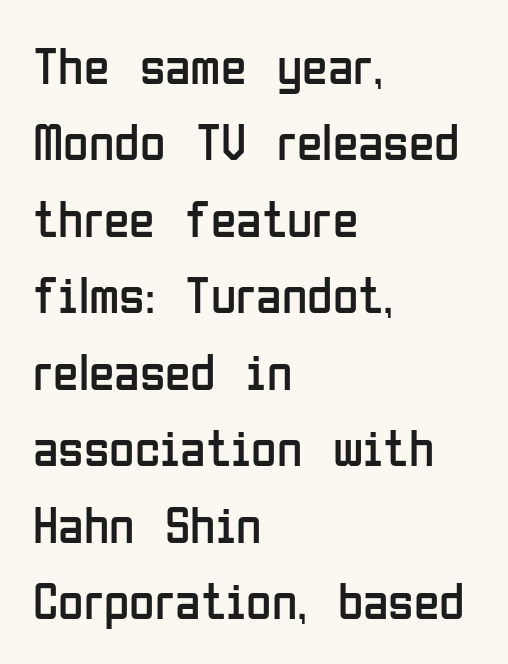
{"serif": "no", "italic": "no", "bold": "no", "weight": "regular", "width": "condensed", "stroke_contrast": "low", "x_height": "medium", "monospaced": "no", "underline": "no", "align": "left", "line_spacing": "normal", "line_spacing_ratio": 1.47, "letter_spacing": "normal", "letter_spacing_em": 0.0, "glyph_px": 52}
